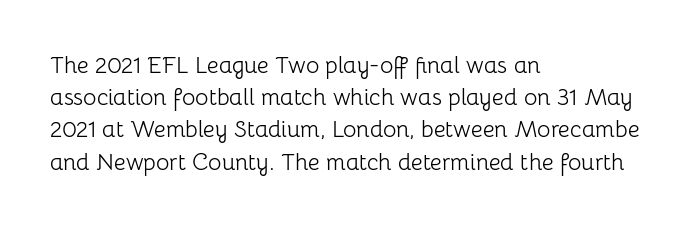
Q: Is the text bold? A: No.
Q: Is the text italic (slanted)? A: No, it is upright.
Q: Is the text underlined? A: No.
Q: How is the paragraph aligned? A: Left-aligned.
Q: Is the spacing between letters normal or unusually wide? A: Normal.
Q: Is the spacing between lines tight, normal or loose? A: Normal.
